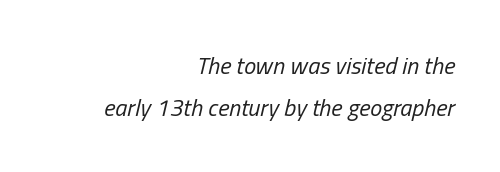
{"italic": "yes", "lean": "right", "slant_degrees": 13, "bold": "no", "underline": "no", "align": "right", "line_spacing_ratio": 1.74, "letter_spacing": "normal", "letter_spacing_em": 0.0, "glyph_px": 24}
